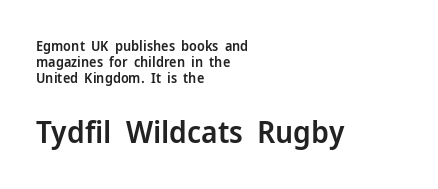
{"serif": "no", "italic": "no", "bold": "semi", "weight": "semibold", "width": "normal", "stroke_contrast": "low", "x_height": "medium", "monospaced": "no", "underline": "no", "align": "left", "line_spacing": "tight", "line_spacing_ratio": 1.14, "letter_spacing": "normal", "letter_spacing_em": 0.0, "larger_block": "second", "size_ratio": 2.21, "glyph_px": 31}
